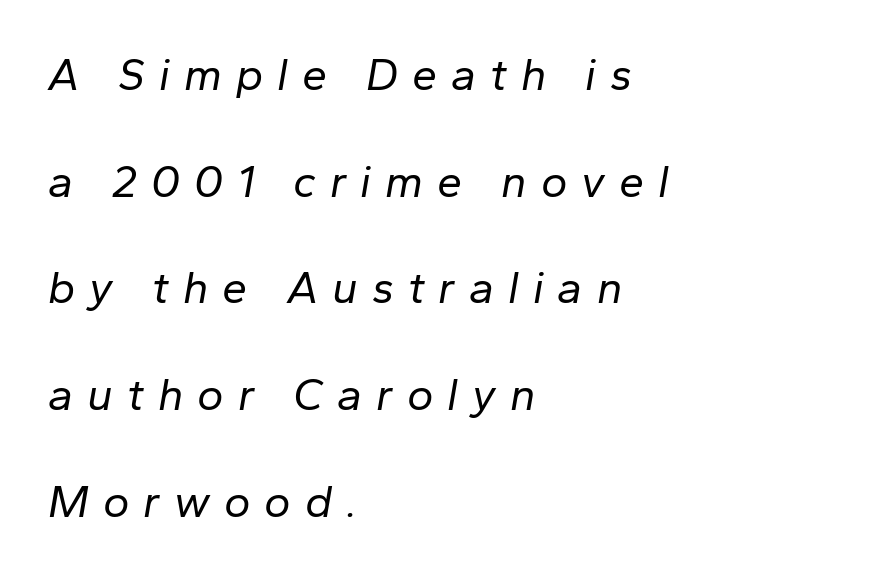
Each line starts at the same left margin while the right side varies. Rows of type keep a wide berth in the vertical direction. Vertical stems look standard width or narrower in stroke. These lines are rendered in a variable-pitch font.
